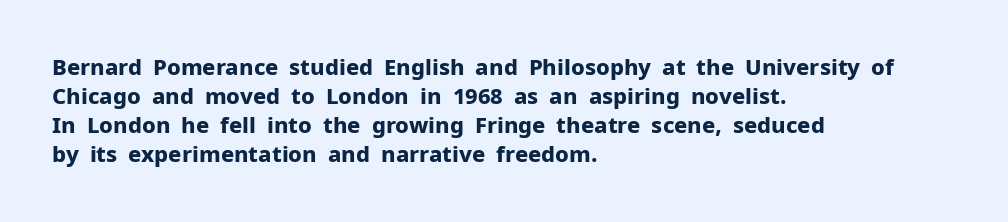
{"italic": "no", "bold": "yes", "underline": "no", "align": "left", "line_spacing": "normal", "line_spacing_ratio": 1.32, "letter_spacing": "normal", "letter_spacing_em": 0.0, "glyph_px": 22}
